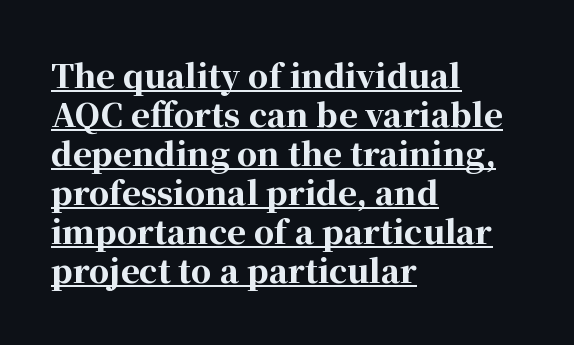
The image shows 32 px bold serif type, upright; set left-aligned, line spacing 1.22x, normal letter spacing, underlined; high stroke contrast and a medium x-height.
